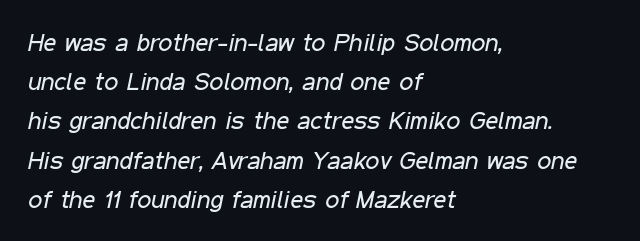
{"italic": "yes", "lean": "right", "slant_degrees": 11, "bold": "no", "underline": "no", "align": "left", "line_spacing": "normal", "line_spacing_ratio": 1.57, "letter_spacing": "normal", "letter_spacing_em": 0.0, "glyph_px": 25}
